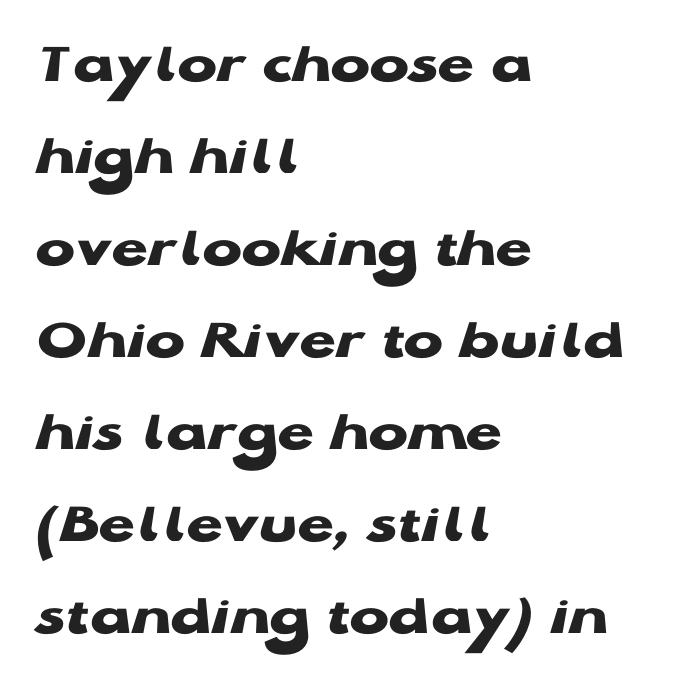
Default kerning and tracking; the words read as compact shapes. The passage is arranged the way most books set body copy — flush left. A typesetter would call this proportional, since set widths differ per character. These lines are composed in type without serifs. Typesetter's note: full bold, strokes at maximum text heaviness. Quick note: interline space is typical.
